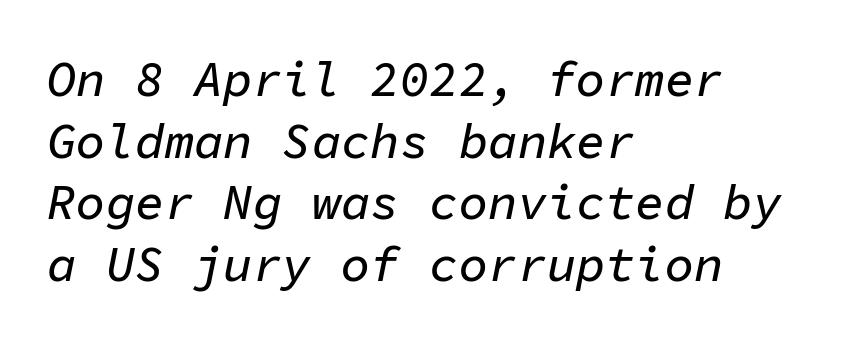
{"italic": "yes", "lean": "right", "slant_degrees": 11, "width": "normal", "stroke_contrast": "low", "x_height": "medium", "monospaced": "yes", "underline": "no", "align": "left", "line_spacing": "normal", "line_spacing_ratio": 1.26, "letter_spacing": "normal", "letter_spacing_em": 0.0, "glyph_px": 49}
